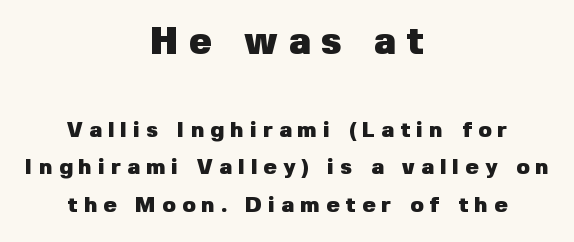
The upper block of text is set noticeably larger than the block beneath it. Letters rest on an invisible, unmarked baseline. The letters are spread apart with noticeably loose tracking. Horizontally, the lines are justified to the midpoint only. This is heavy type, rendered in bold. Upright lettering throughout.
